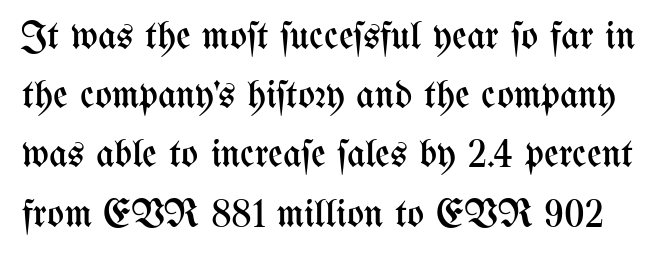
The image shows 40 px regular-weight, condensed type, upright; set normal line spacing (1.48x), normal letter spacing, not underlined; medium stroke contrast and a medium x-height.
